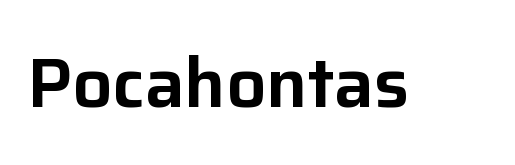
The image shows 70 px sans-serif type, upright; set normal letter spacing, not underlined; low stroke contrast and a medium x-height.
